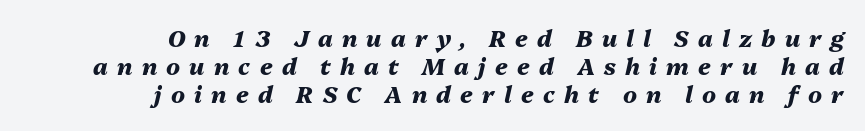
Does the lettering tilt? It does — this is italic. Visually the block forms a straight wall on the right and a jagged coastline on the left. Tracking here is generous; glyphs stand well apart from one another. Weight check: bold — yes, fully.
